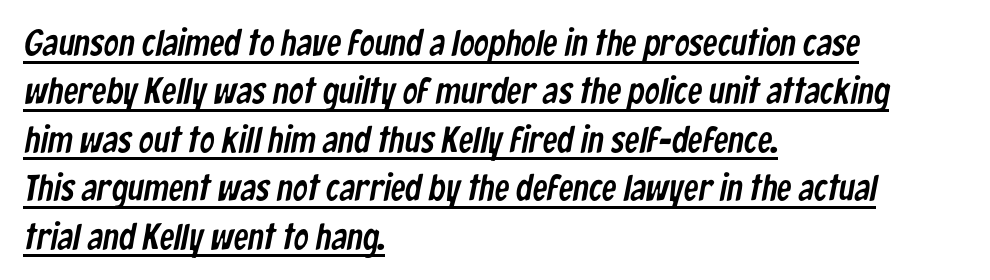
Each letter's strokes conclude bluntly, with no projecting serifs. Here the designer chose a conventional face with non-uniform glyph widths. The compositor pushed each line to the left boundary. The letters sit at their default tracking, neither squeezed nor spread. Reading down the column, the eye jumps a familiar distance to each next line.
